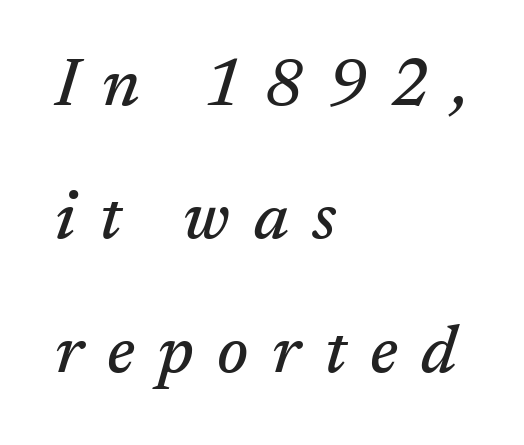
{"serif": "yes", "italic": "yes", "lean": "right", "slant_degrees": 17, "width": "normal", "stroke_contrast": "medium", "x_height": "medium", "monospaced": "no", "underline": "no", "align": "left", "line_spacing": "loose", "line_spacing_ratio": 1.99, "letter_spacing": "wide", "letter_spacing_em": 0.35, "glyph_px": 67}
